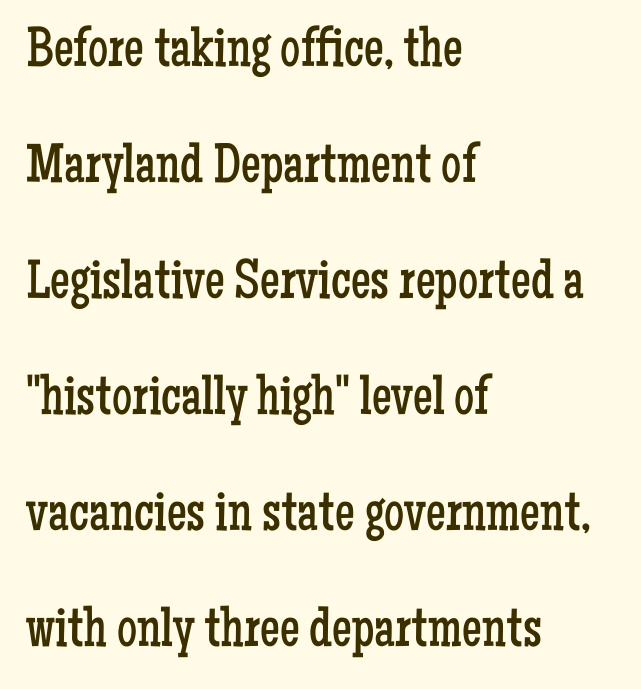
Q: Is the text bold? A: No.
Q: Is the text italic (slanted)? A: No, it is upright.
Q: Is the typeface a serif or a sans-serif typeface? A: Serif.
Q: Is the text underlined? A: No.
Q: How is the paragraph aligned? A: Left-aligned.
Q: Is the spacing between letters normal or unusually wide? A: Normal.
Q: Is the spacing between lines tight, normal or loose? A: Loose.
Q: Width (condensed, normal, or wide)? A: Condensed.
Q: Stroke contrast? A: Low.
Q: x-height? A: Medium.
Q: Monospaced? A: No.
